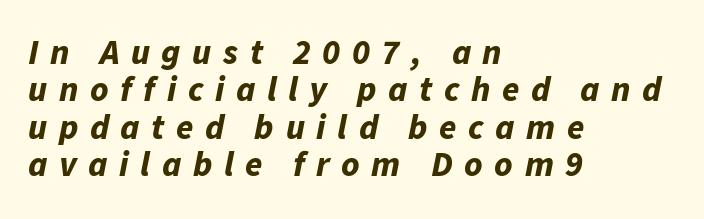
The image shows 35 px bold type, italic (leaning right); set left-aligned, tight line spacing (1.07x), unusually wide letter spacing (+0.33 em), not underlined; low stroke contrast and a medium x-height.
